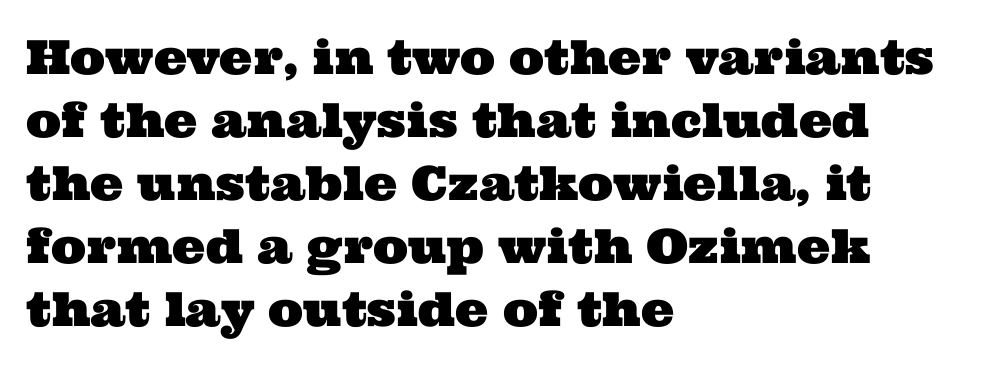
The image shows 47 px wide serif type; set left-aligned, normal line spacing (1.34x), normal letter spacing, not underlined; medium stroke contrast and a medium x-height.
